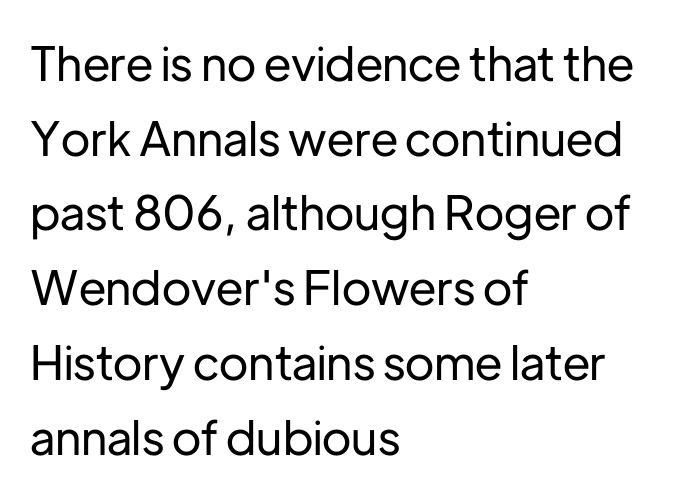
The image shows 47 px sans-serif type, upright; set left-aligned, normal line spacing (1.59x), normal letter spacing, not underlined; low stroke contrast and a medium x-height.
